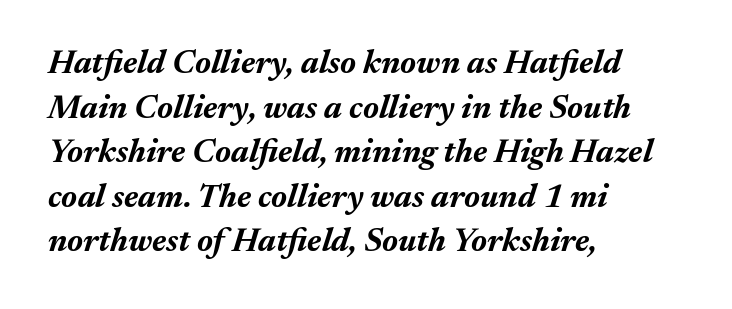
Q: Is the text bold? A: Yes.
Q: Is the text italic (slanted)? A: Yes, it leans right by about 17 degrees.
Q: Is the text underlined? A: No.
Q: How is the paragraph aligned? A: Left-aligned.
Q: Is the spacing between letters normal or unusually wide? A: Normal.
Q: Is the spacing between lines tight, normal or loose? A: Normal.
Q: Width (condensed, normal, or wide)? A: Normal.
Q: Stroke contrast? A: Medium.
Q: x-height? A: Medium.
Q: Monospaced? A: No.
